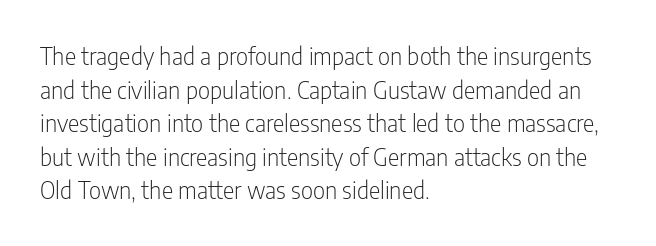
Does the copy run flush right? No — it runs flush left. Does extra space separate the letters? No, they use regular spacing. The letters look calm and open, with moderate or lighter stems. Beneath every word, the page is bare. Normally led — the rows are evenly, conventionally spaced.
